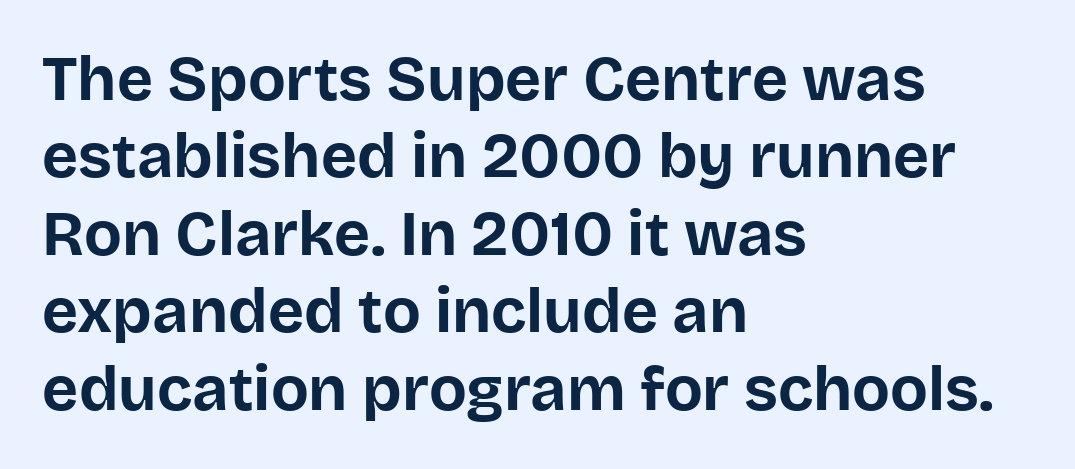
{"serif": "no", "italic": "no", "bold": "yes", "weight": "bold", "width": "normal", "stroke_contrast": "low", "x_height": "large", "monospaced": "no", "underline": "no", "align": "left", "line_spacing": "normal", "line_spacing_ratio": 1.25, "letter_spacing": "normal", "letter_spacing_em": 0.0, "glyph_px": 62}
